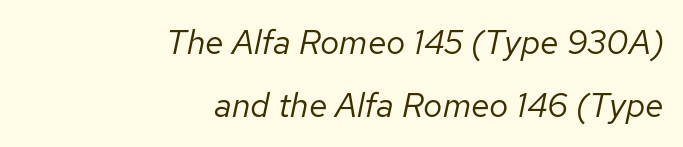
The baseline area is clear. Italic? Definitely — the glyphs are oblique. The gaps between neighbouring characters are ordinary and unremarkable. Is the block centered? No — it sits flush against the right margin. These glyphs show unthickened strokes, regular width or finer. These lines are rendered in a variable-pitch font.
